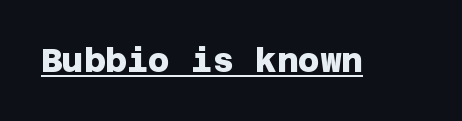
{"serif": "no", "bold": "yes", "weight": "heavy", "width": "normal", "stroke_contrast": "low", "x_height": "large", "underline": "yes", "letter_spacing": "normal", "letter_spacing_em": 0.0, "glyph_px": 33}
